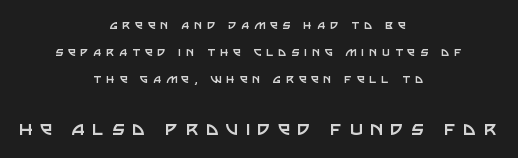
Q: Is the text bold? A: No.
Q: Is the text italic (slanted)? A: No, it is upright.
Q: Is the text underlined? A: No.
Q: How is the paragraph aligned? A: Centered.
Q: Is the spacing between letters normal or unusually wide? A: Unusually wide.
Q: Is the spacing between lines tight, normal or loose? A: Loose.
Q: Which block of text is set in a larger size, the first (top) or the second (bottom)? A: The second (bottom) one.
